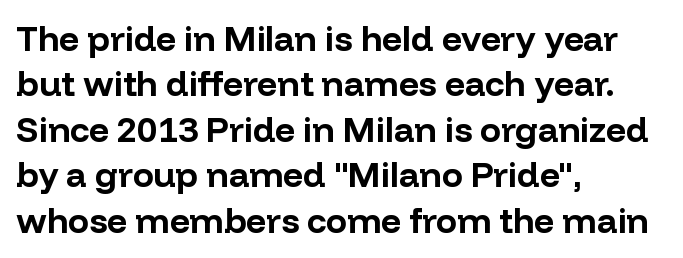
{"serif": "no", "italic": "no", "bold": "yes", "weight": "bold", "width": "normal", "stroke_contrast": "low", "x_height": "medium", "monospaced": "no", "underline": "no", "align": "left", "line_spacing": "normal", "line_spacing_ratio": 1.3, "letter_spacing": "normal", "letter_spacing_em": 0.0, "glyph_px": 35}
